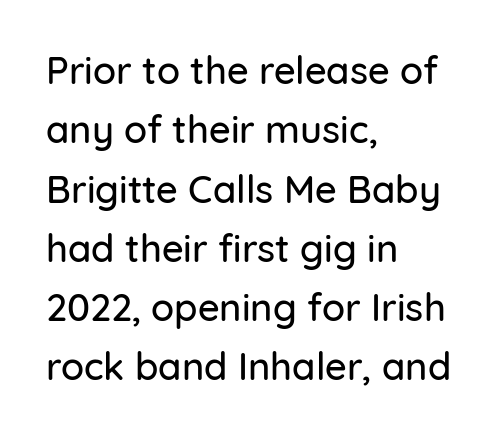
The image shows 38 px sans-serif type, upright; set left-aligned, normal line spacing (1.56x), normal letter spacing, not underlined; low stroke contrast and a medium x-height.
